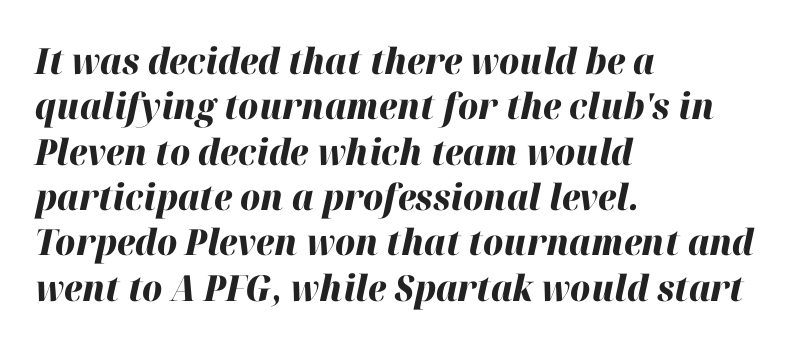
Q: Is the text bold? A: Yes.
Q: Is the text italic (slanted)? A: Yes, it leans right by about 12 degrees.
Q: Is the text underlined? A: No.
Q: How is the paragraph aligned? A: Left-aligned.
Q: Is the spacing between letters normal or unusually wide? A: Normal.
Q: Is the spacing between lines tight, normal or loose? A: Normal.
Q: Width (condensed, normal, or wide)? A: Normal.
Q: Stroke contrast? A: High.
Q: x-height? A: Medium.
Q: Monospaced? A: No.
